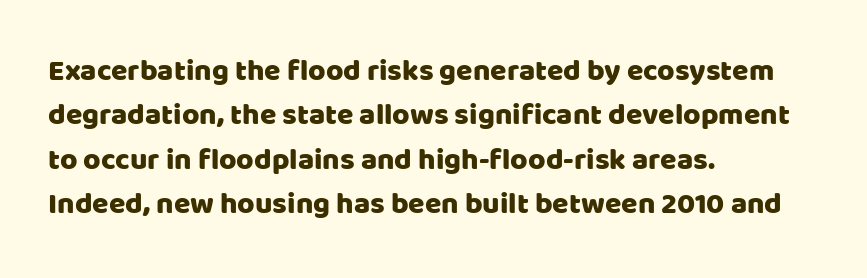
Q: Is the text italic (slanted)? A: No, it is upright.
Q: Is the typeface a serif or a sans-serif typeface? A: Sans-serif.
Q: Is the text underlined? A: No.
Q: How is the paragraph aligned? A: Left-aligned.
Q: Is the spacing between letters normal or unusually wide? A: Normal.
Q: Is the spacing between lines tight, normal or loose? A: Normal.
Q: Width (condensed, normal, or wide)? A: Normal.
Q: Stroke contrast? A: Low.
Q: x-height? A: Large.
Q: Monospaced? A: No.
